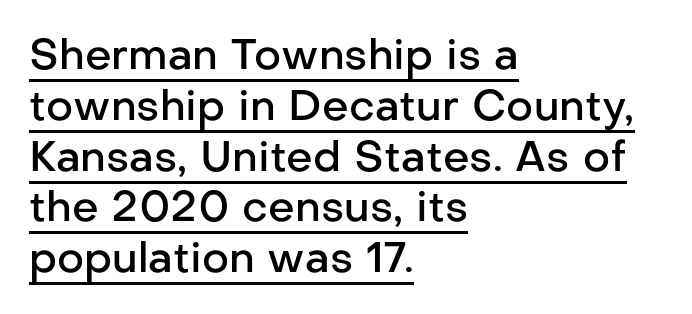
{"serif": "no", "italic": "no", "bold": "semi", "weight": "semibold", "width": "normal", "stroke_contrast": "low", "x_height": "medium", "monospaced": "no", "underline": "yes", "align": "left", "line_spacing_ratio": 1.21, "letter_spacing": "normal", "letter_spacing_em": 0.0, "glyph_px": 42}
